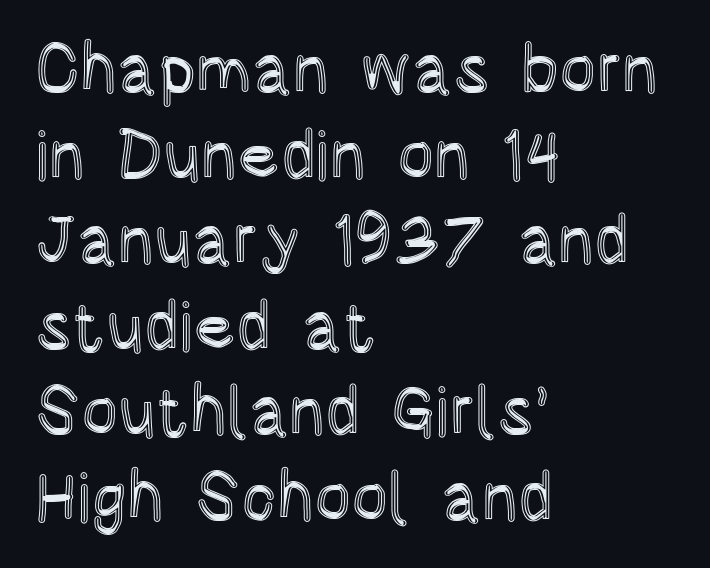
The image shows 69 px condensed type, upright; set left-aligned, line spacing 1.24x, normal letter spacing, not underlined; a large x-height.
